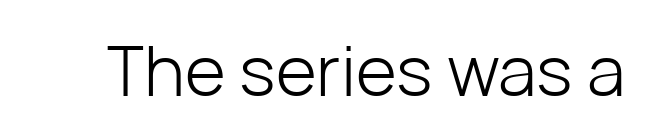
The image shows 70 px light sans-serif type, upright; set normal letter spacing, not underlined; low stroke contrast and a medium x-height.
